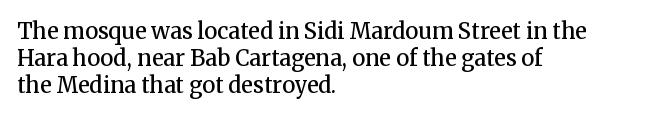
The image shows 22 px text type, upright; set left-aligned, line spacing 1.22x, normal letter spacing, not underlined.
